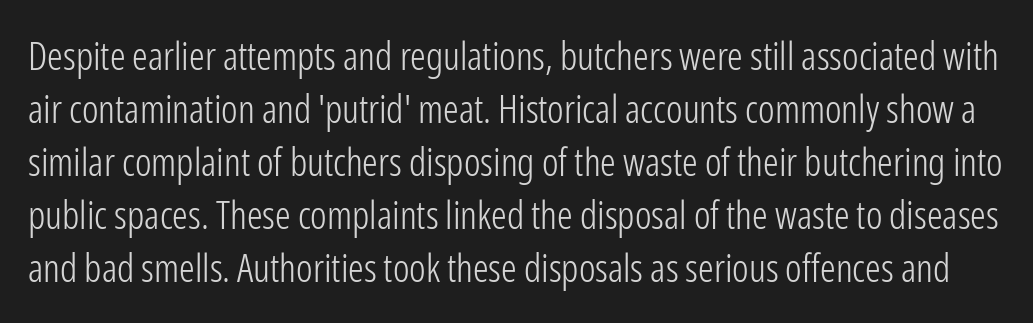
Quick note: not italic, upright. Descenders hang freely into open space. Regarding leading, the lines here are spaced in the standard way. Is the letter spacing exaggerated? No — it looks like the ordinary default. Proportional: the letters do not fall into vertical columns. Stroke mass is kept to a normal reading level or below.
